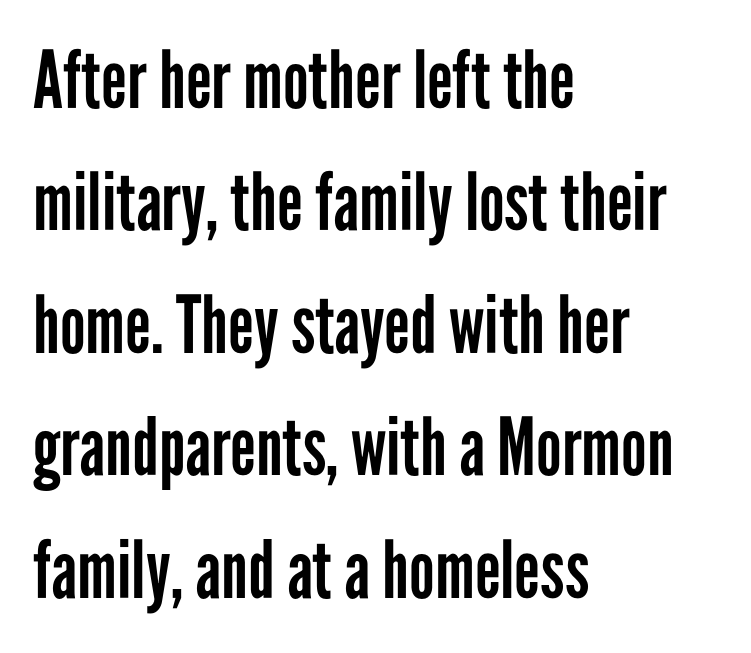
The image shows 80 px regular-weight, condensed sans-serif type, upright; set left-aligned, normal line spacing (1.53x), normal letter spacing, not underlined; low stroke contrast and a medium x-height.
